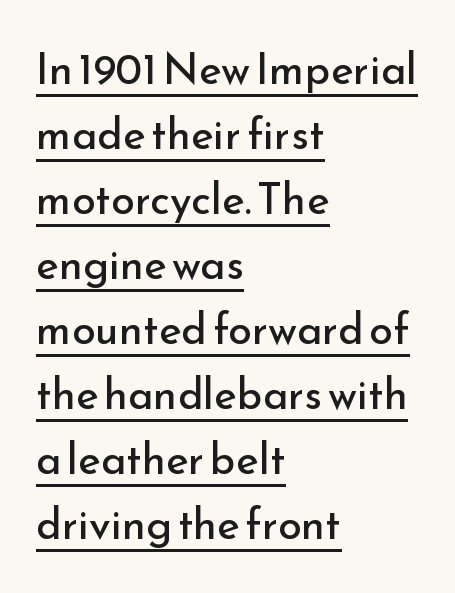
Q: Is the text bold? A: No.
Q: Is the text italic (slanted)? A: No, it is upright.
Q: Is the typeface a serif or a sans-serif typeface? A: Sans-serif.
Q: Is the text underlined? A: Yes.
Q: How is the paragraph aligned? A: Left-aligned.
Q: Is the spacing between letters normal or unusually wide? A: Normal.
Q: Is the spacing between lines tight, normal or loose? A: Normal.
Q: Width (condensed, normal, or wide)? A: Normal.
Q: Stroke contrast? A: Low.
Q: x-height? A: Small.
Q: Monospaced? A: No.
